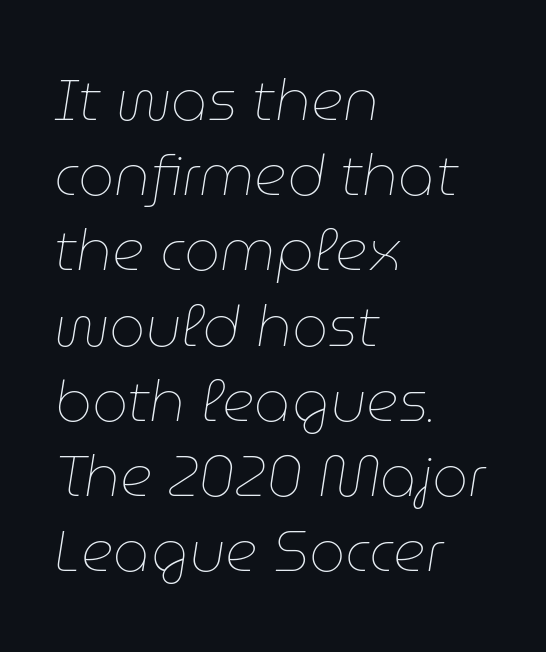
Decoration check: the copy has no underline. Here the designer chose a conventional face with non-uniform glyph widths. Rows of type keep a routine distance in the vertical direction. Unbolded letterforms with no extra heft.
